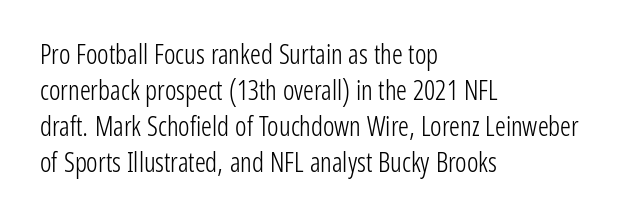
{"italic": "no", "bold": "no", "underline": "no", "align": "left", "line_spacing": "normal", "line_spacing_ratio": 1.33, "letter_spacing": "normal", "letter_spacing_em": 0.0, "glyph_px": 27}
